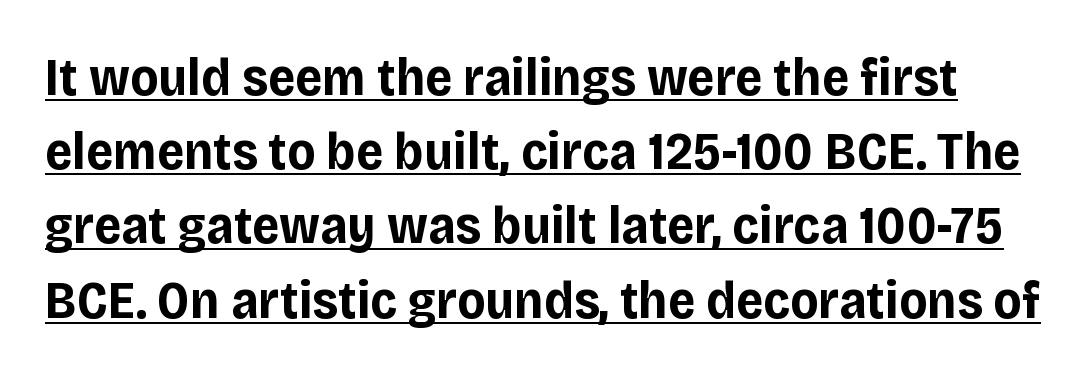
{"serif": "no", "italic": "no", "bold": "yes", "weight": "bold", "width": "normal", "stroke_contrast": "low", "x_height": "large", "monospaced": "no", "underline": "yes", "line_spacing": "normal", "line_spacing_ratio": 1.4, "letter_spacing": "normal", "letter_spacing_em": 0.0, "glyph_px": 53}
